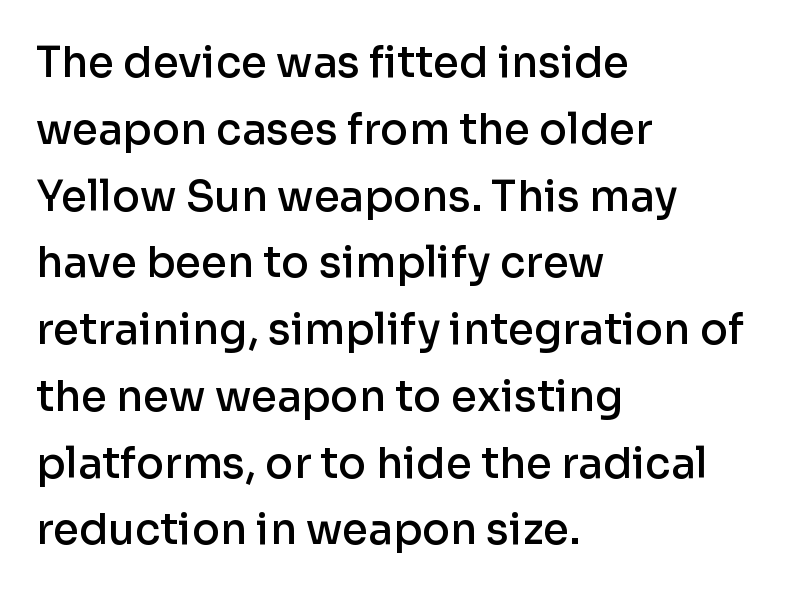
{"serif": "no", "italic": "no", "bold": "semi", "weight": "semibold", "width": "normal", "stroke_contrast": "low", "x_height": "medium", "monospaced": "no", "underline": "no", "align": "left", "line_spacing": "normal", "line_spacing_ratio": 1.59, "letter_spacing": "normal", "letter_spacing_em": 0.0, "glyph_px": 42}
